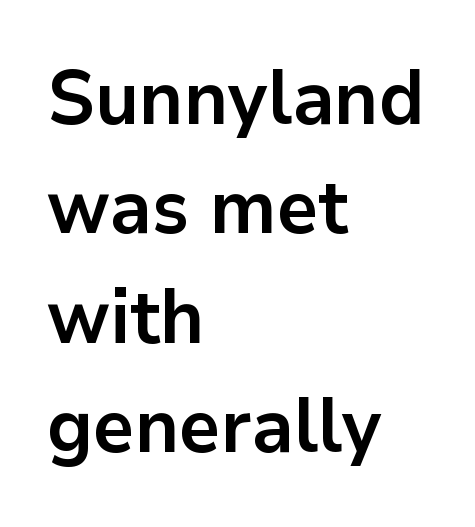
{"serif": "no", "italic": "no", "bold": "yes", "weight": "bold", "width": "normal", "stroke_contrast": "low", "x_height": "medium", "monospaced": "no", "underline": "no", "align": "left", "line_spacing": "normal", "line_spacing_ratio": 1.44, "letter_spacing": "normal", "letter_spacing_em": 0.0, "glyph_px": 76}
